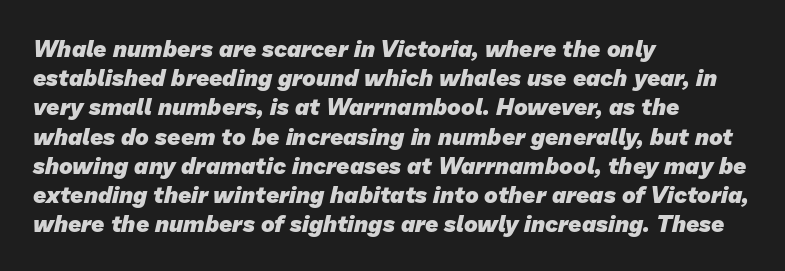
The foot of each line stays bare and open. The glyphs have the mass of a bold cut. This block has exactly the height ordinary leading produces. What stands out about the letter spacing? Nothing — it is the standard amount. In CSS terms this would be text-align: left.
